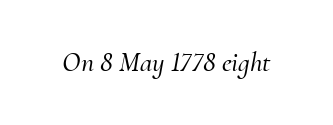
{"serif": "yes", "italic": "yes", "lean": "right", "slant_degrees": 10, "width": "normal", "stroke_contrast": "medium", "x_height": "small", "monospaced": "no", "underline": "no", "letter_spacing": "normal", "letter_spacing_em": 0.0, "glyph_px": 28}
